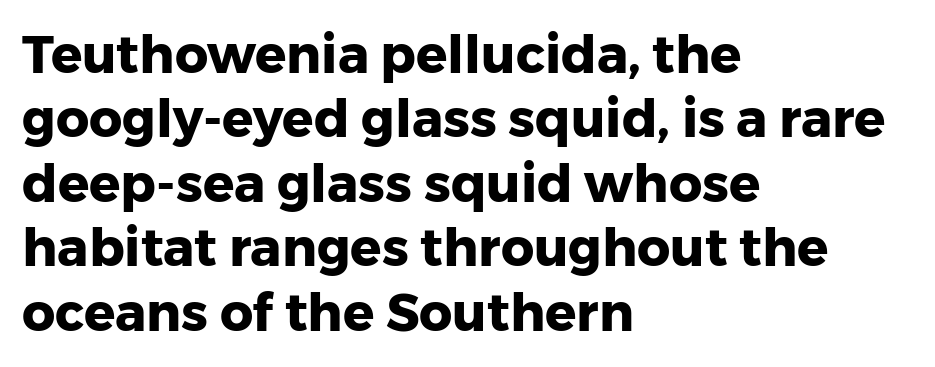
{"serif": "no", "italic": "no", "bold": "yes", "weight": "heavy", "width": "normal", "stroke_contrast": "low", "x_height": "medium", "monospaced": "no", "underline": "no", "align": "left", "line_spacing_ratio": 1.24, "letter_spacing": "normal", "letter_spacing_em": 0.0, "glyph_px": 52}
